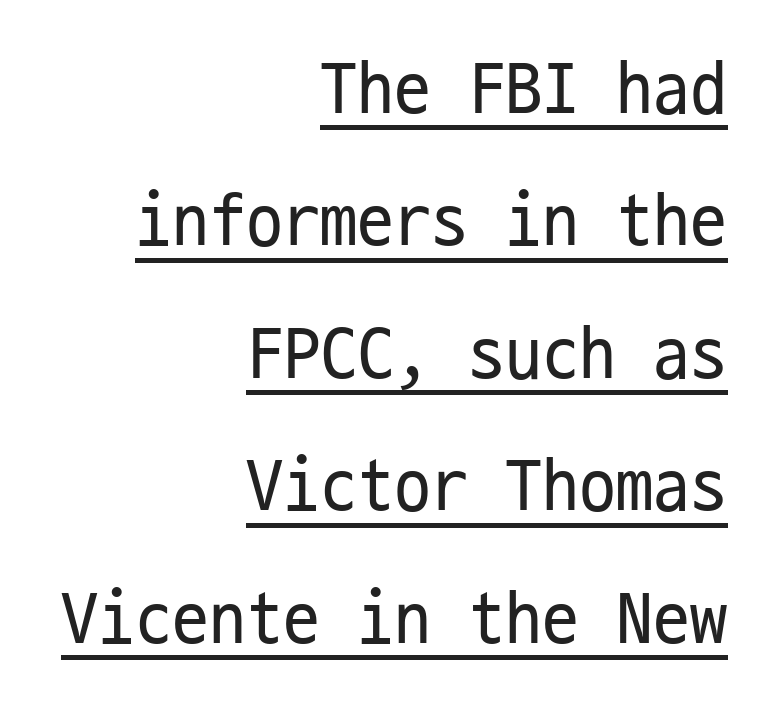
Q: Is the text bold? A: No.
Q: Is the text italic (slanted)? A: No, it is upright.
Q: Is the typeface a serif or a sans-serif typeface? A: Sans-serif.
Q: Is the text underlined? A: Yes.
Q: How is the paragraph aligned? A: Right-aligned.
Q: Is the spacing between letters normal or unusually wide? A: Normal.
Q: Width (condensed, normal, or wide)? A: Condensed.
Q: Stroke contrast? A: Low.
Q: x-height? A: Medium.
Q: Monospaced? A: Yes.
